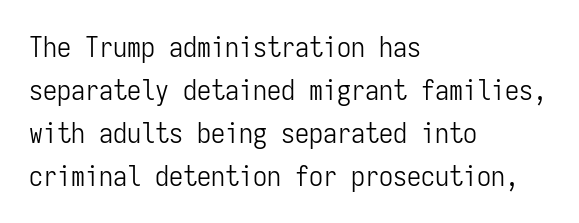
Q: Is the text bold? A: No.
Q: Is the text italic (slanted)? A: No, it is upright.
Q: Is the typeface a serif or a sans-serif typeface? A: Sans-serif.
Q: Is the text underlined? A: No.
Q: How is the paragraph aligned? A: Left-aligned.
Q: Is the spacing between letters normal or unusually wide? A: Normal.
Q: Is the spacing between lines tight, normal or loose? A: Normal.
Q: Width (condensed, normal, or wide)? A: Condensed.
Q: Stroke contrast? A: Low.
Q: x-height? A: Medium.
Q: Monospaced? A: Yes.
